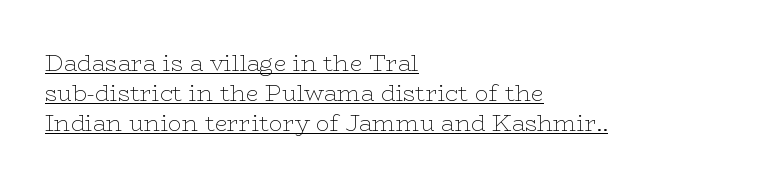
Q: Is the text bold? A: No.
Q: Is the text italic (slanted)? A: No, it is upright.
Q: Is the text underlined? A: Yes.
Q: How is the paragraph aligned? A: Left-aligned.
Q: Is the spacing between letters normal or unusually wide? A: Normal.
Q: Is the spacing between lines tight, normal or loose? A: Normal.
